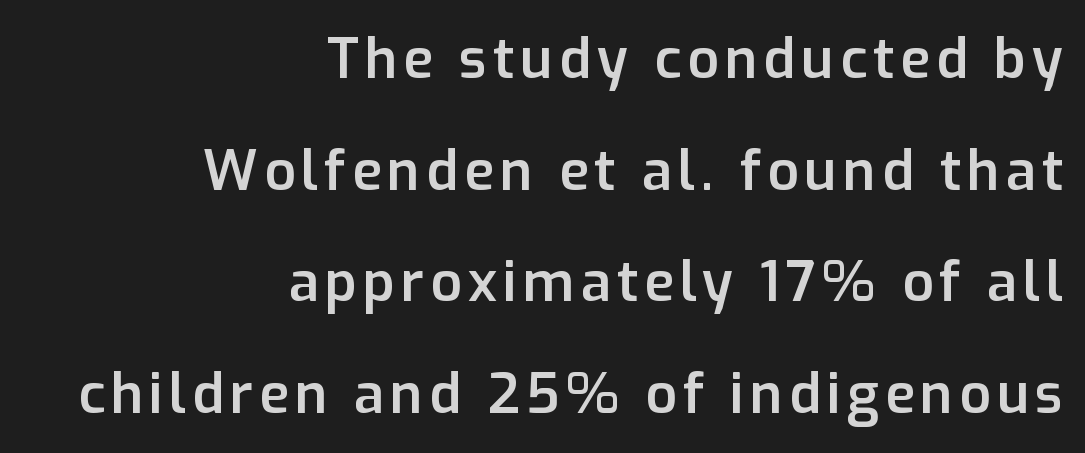
The image shows 55 px semibold sans-serif type, upright; set right-aligned, loose line spacing (2.03x), not underlined; low stroke contrast and a medium x-height.
